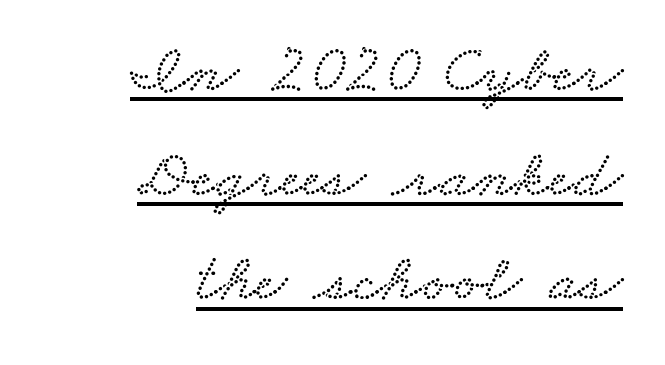
Layout note: lines flush right. Vertical spacing — default. This sample has the flowing, uneven cadence of proportional lettering. Compared with typical body copy, the letter spacing here is the same. Notice how a bar underscores the lettering throughout.
